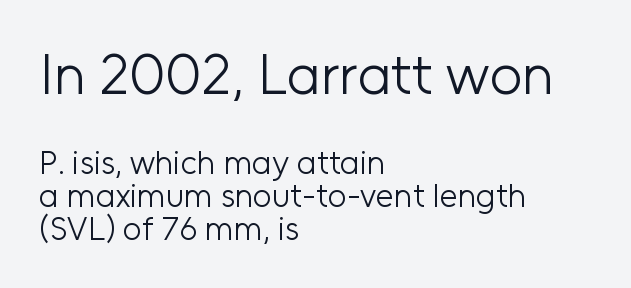
The image shows 57 px light sans-serif type, upright; set left-aligned, tight line spacing (1.0x), normal letter spacing, not underlined; the first (top) block is 1.73x larger; low stroke contrast and a medium x-height.
